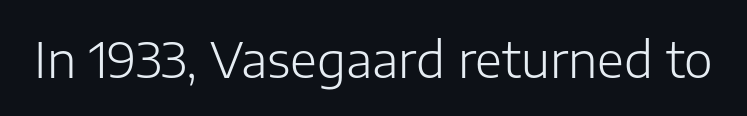
{"serif": "no", "italic": "no", "bold": "no", "weight": "light", "width": "normal", "stroke_contrast": "low", "x_height": "medium", "monospaced": "no", "underline": "no", "letter_spacing": "normal", "letter_spacing_em": 0.0, "glyph_px": 49}
